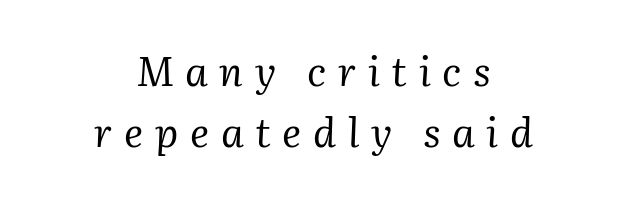
The typeface has the unassuming heft of standard copy or less. Typeset on center — no edge is straight. Characters are canted at an angle relative to the baseline's perpendicular. Spacing between characters has been opened up far beyond the box default. Each letter keeps its own natural width here, so spacing adapts to shape.
